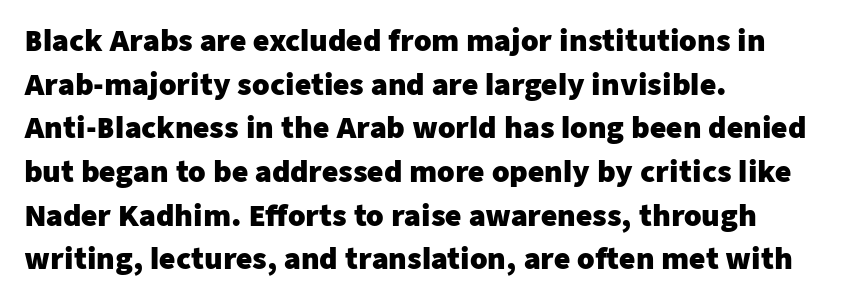
Q: Is the text bold? A: Yes.
Q: Is the text italic (slanted)? A: No, it is upright.
Q: Is the typeface a serif or a sans-serif typeface? A: Sans-serif.
Q: Is the text underlined? A: No.
Q: How is the paragraph aligned? A: Left-aligned.
Q: Is the spacing between letters normal or unusually wide? A: Normal.
Q: Is the spacing between lines tight, normal or loose? A: Normal.
Q: Width (condensed, normal, or wide)? A: Normal.
Q: Stroke contrast? A: Low.
Q: x-height? A: Medium.
Q: Monospaced? A: No.
